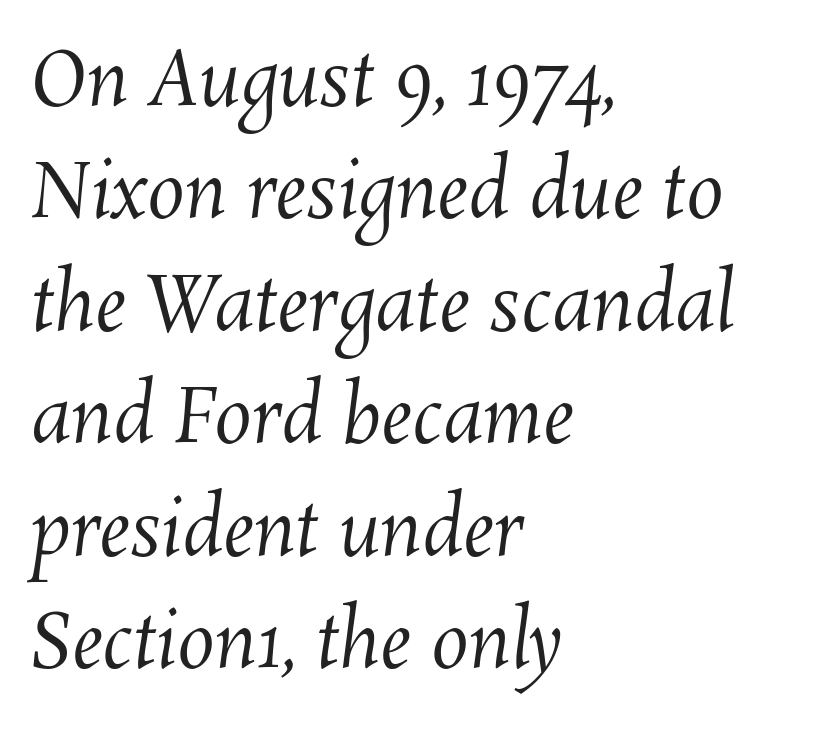
Q: Is the text bold? A: No.
Q: Is the text underlined? A: No.
Q: How is the paragraph aligned? A: Left-aligned.
Q: Is the spacing between letters normal or unusually wide? A: Normal.
Q: Is the spacing between lines tight, normal or loose? A: Normal.
Q: Width (condensed, normal, or wide)? A: Normal.
Q: Stroke contrast? A: Medium.
Q: x-height? A: Medium.
Q: Monospaced? A: No.
